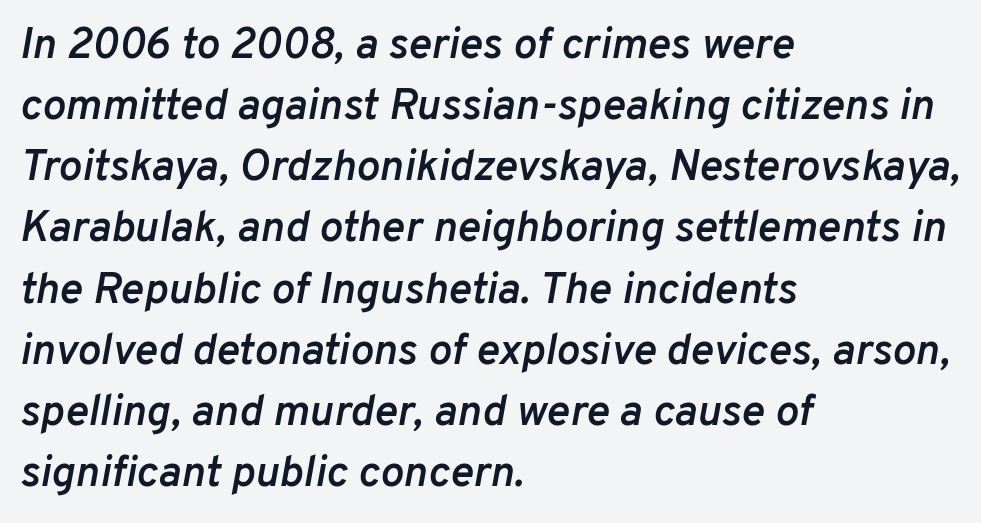
Q: Is the text bold? A: Semi-bold.
Q: Is the text italic (slanted)? A: Yes, it leans right by about 10 degrees.
Q: Is the text underlined? A: No.
Q: How is the paragraph aligned? A: Left-aligned.
Q: Is the spacing between letters normal or unusually wide? A: Normal.
Q: Is the spacing between lines tight, normal or loose? A: Normal.
Q: Width (condensed, normal, or wide)? A: Normal.
Q: Stroke contrast? A: Low.
Q: x-height? A: Medium.
Q: Monospaced? A: No.
